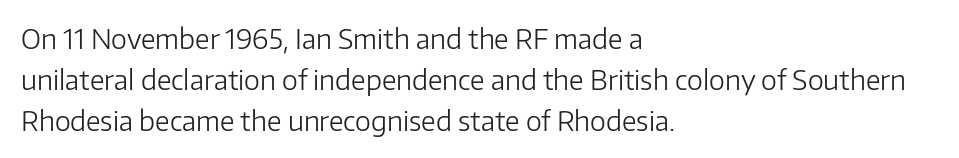
The passage shown stacks its lines at a standard gap. Plain, unruled lines of type. Summary of weight: not heavy and not bold. The rendering keeps characters at their native spacing. Notice how the stems are strictly vertical — no italics here.
